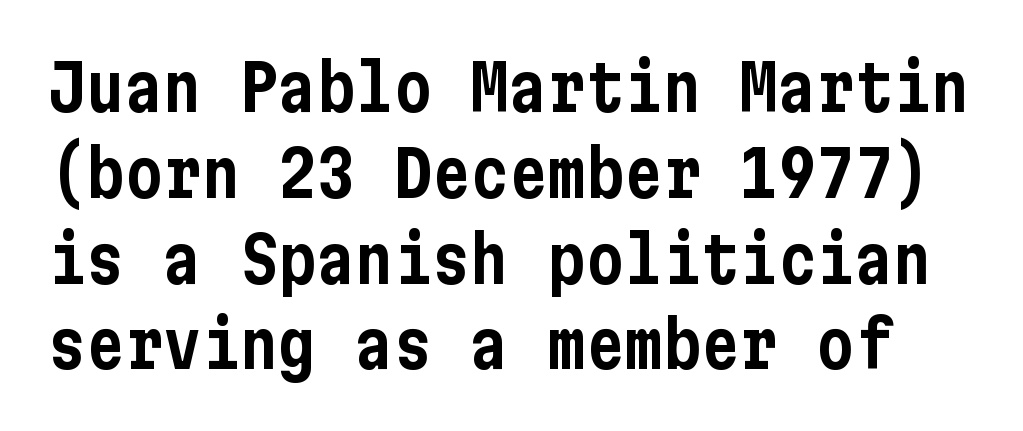
The image shows 64 px condensed sans-serif type, upright; set normal line spacing (1.34x), normal letter spacing, not underlined; low stroke contrast and a medium x-height.
